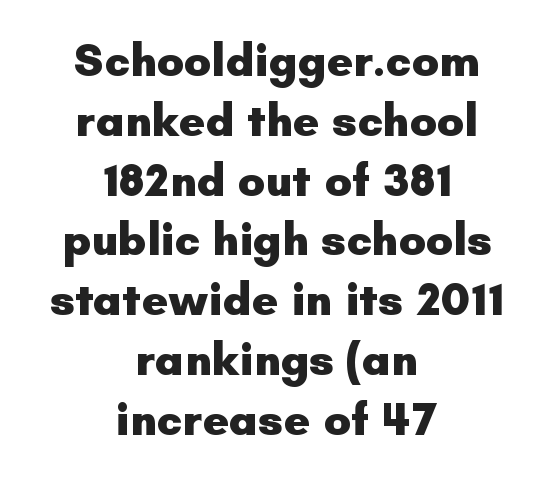
{"serif": "no", "italic": "no", "bold": "yes", "weight": "heavy", "width": "normal", "stroke_contrast": "low", "x_height": "small", "monospaced": "no", "underline": "no", "align": "center", "line_spacing": "normal", "line_spacing_ratio": 1.3, "letter_spacing": "normal", "letter_spacing_em": 0.0, "glyph_px": 46}
